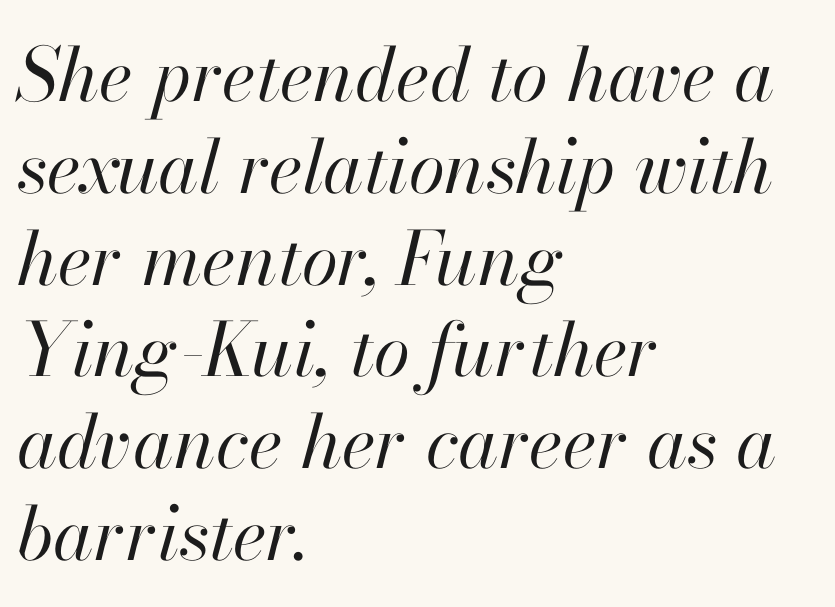
Q: Is the text bold? A: No.
Q: Is the text italic (slanted)? A: Yes, it leans right by about 13 degrees.
Q: Is the text underlined? A: No.
Q: How is the paragraph aligned? A: Left-aligned.
Q: Is the spacing between letters normal or unusually wide? A: Normal.
Q: Width (condensed, normal, or wide)? A: Normal.
Q: Stroke contrast? A: High.
Q: x-height? A: Small.
Q: Monospaced? A: No.
